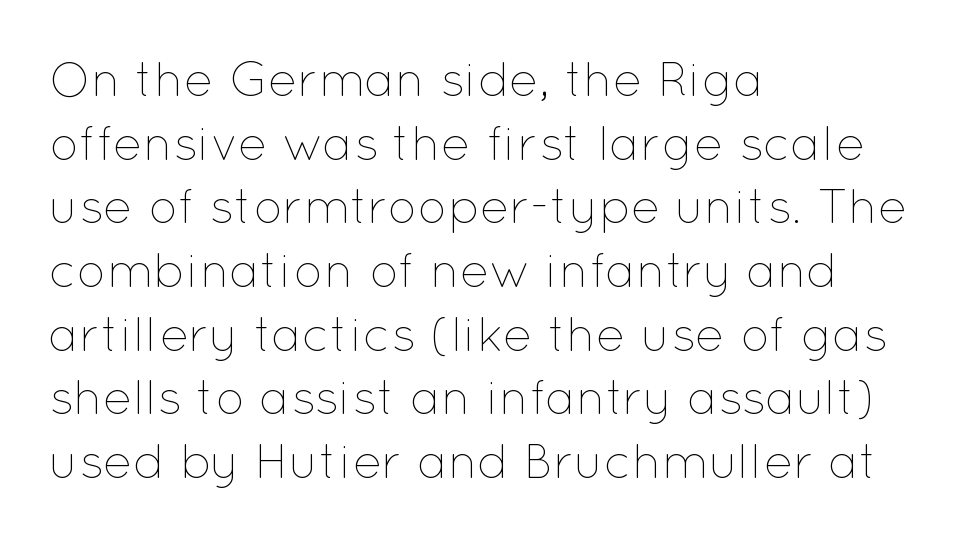
{"italic": "no", "bold": "no", "weight": "thin", "width": "normal", "stroke_contrast": "low", "x_height": "medium", "monospaced": "no", "underline": "no", "align": "left", "line_spacing": "normal", "line_spacing_ratio": 1.3, "letter_spacing": "normal", "letter_spacing_em": 0.0, "glyph_px": 49}
